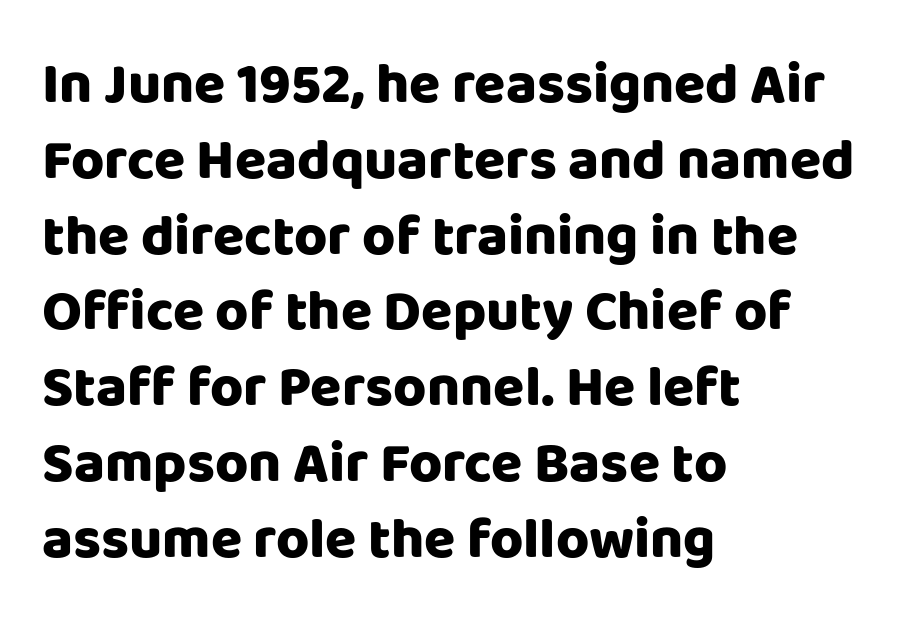
The image shows 57 px heavy sans-serif type, upright; set left-aligned, normal line spacing (1.33x), normal letter spacing, not underlined; low stroke contrast and a large x-height.
